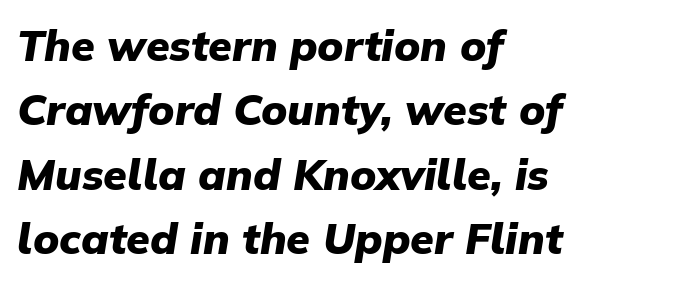
Is the block centered? No — it sits flush against the left margin. Think of a printed novel: that variable character pitch is what you see here. Every letter is thick-stroked: bold, no question. Letters rest on an invisible, unmarked baseline. Posture: slanted. How would I describe the line gaps? Plain and ordinary.
